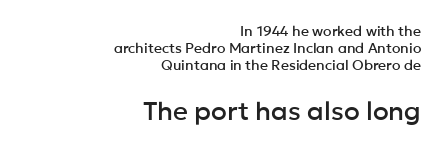
{"italic": "no", "underline": "no", "align": "right", "line_spacing_ratio": 1.21, "letter_spacing": "normal", "letter_spacing_em": 0.0, "larger_block": "second", "size_ratio": 1.86, "glyph_px": 26}
